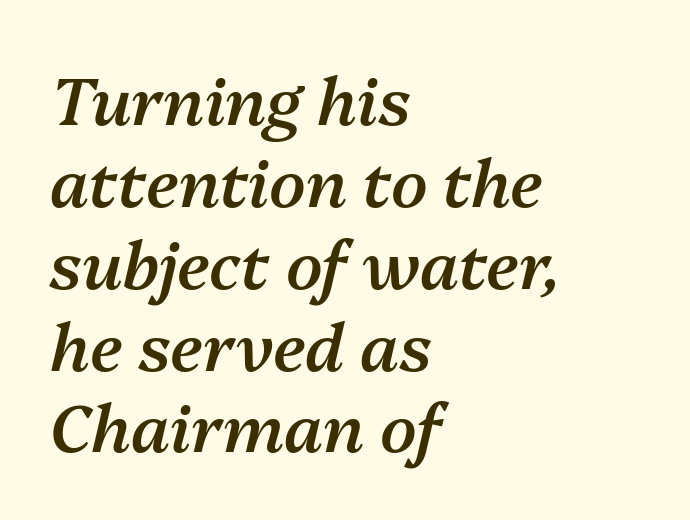
Q: Is the text bold? A: Semi-bold.
Q: Is the text italic (slanted)? A: Yes, it leans right by about 13 degrees.
Q: Is the text underlined? A: No.
Q: How is the paragraph aligned? A: Left-aligned.
Q: Is the spacing between letters normal or unusually wide? A: Normal.
Q: Width (condensed, normal, or wide)? A: Normal.
Q: Stroke contrast? A: Medium.
Q: x-height? A: Medium.
Q: Monospaced? A: No.
